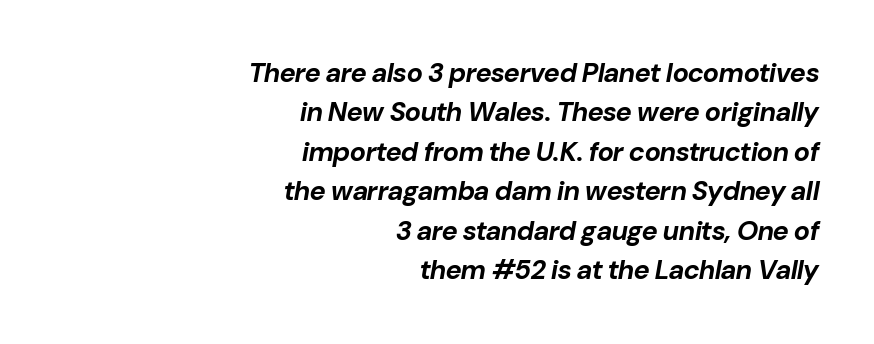
Q: Is the text bold? A: Yes.
Q: Is the text italic (slanted)? A: Yes, it leans right by about 10 degrees.
Q: Is the text underlined? A: No.
Q: How is the paragraph aligned? A: Right-aligned.
Q: Is the spacing between letters normal or unusually wide? A: Normal.
Q: Is the spacing between lines tight, normal or loose? A: Normal.
